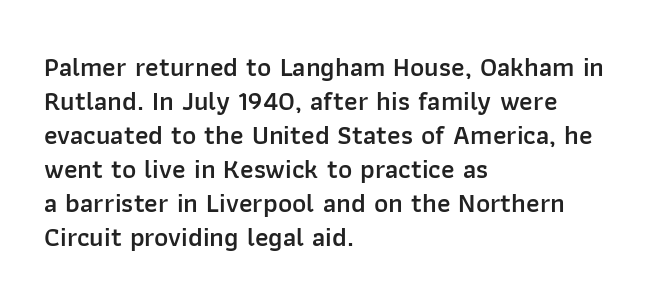
{"italic": "no", "bold": "semi", "underline": "no", "align": "left", "line_spacing": "normal", "line_spacing_ratio": 1.26, "letter_spacing": "normal", "letter_spacing_em": 0.0, "glyph_px": 27}
